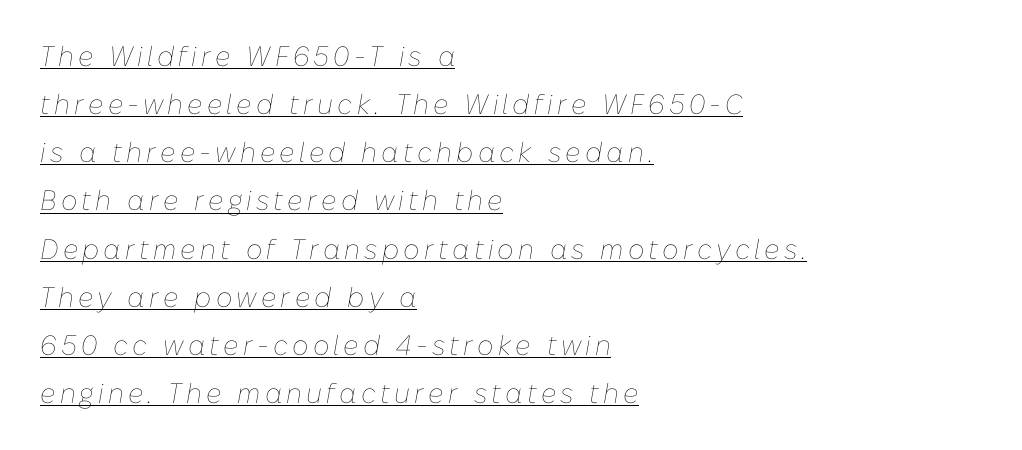
{"italic": "yes", "lean": "right", "slant_degrees": 10, "bold": "no", "weight": "thin", "width": "normal", "stroke_contrast": "low", "x_height": "medium", "monospaced": "no", "underline": "yes", "align": "left", "line_spacing_ratio": 1.72, "glyph_px": 28}
